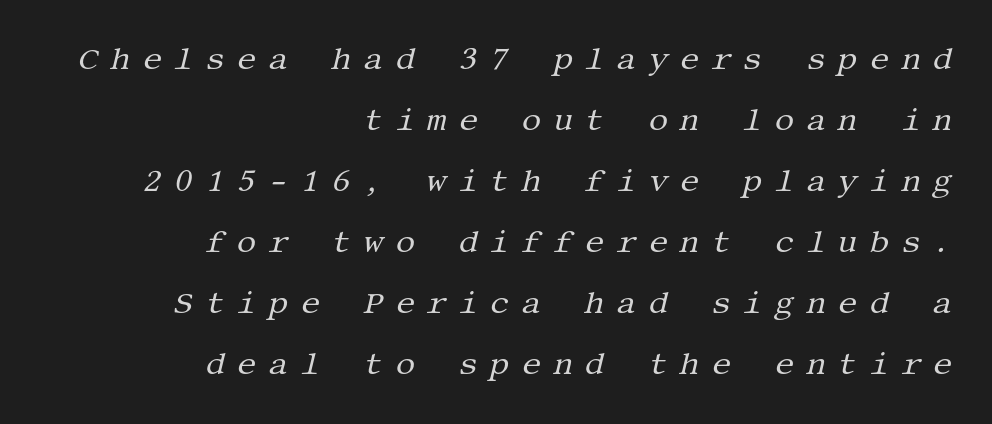
{"serif": "yes", "italic": "yes", "lean": "right", "slant_degrees": 13, "bold": "no", "weight": "regular", "width": "normal", "stroke_contrast": "medium", "x_height": "large", "underline": "no", "align": "right", "line_spacing": "loose", "line_spacing_ratio": 1.97, "letter_spacing": "wide", "letter_spacing_em": 0.38, "glyph_px": 31}
